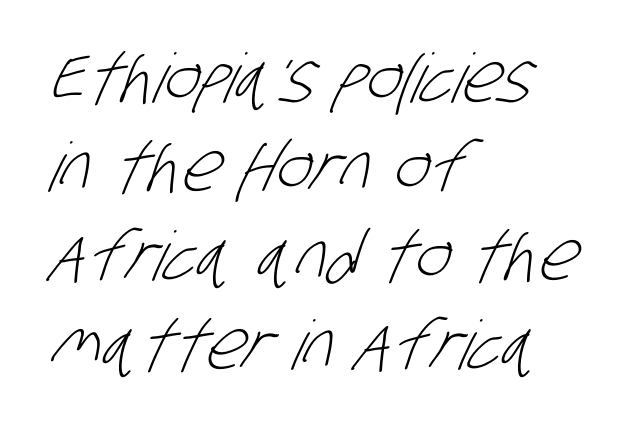
Q: Is the text bold? A: No.
Q: Is the typeface a serif or a sans-serif typeface? A: Sans-serif.
Q: Is the text underlined? A: No.
Q: How is the paragraph aligned? A: Left-aligned.
Q: Is the spacing between letters normal or unusually wide? A: Normal.
Q: Is the spacing between lines tight, normal or loose? A: Normal.
Q: Width (condensed, normal, or wide)? A: Condensed.
Q: Stroke contrast? A: Low.
Q: x-height? A: Large.
Q: Monospaced? A: No.
